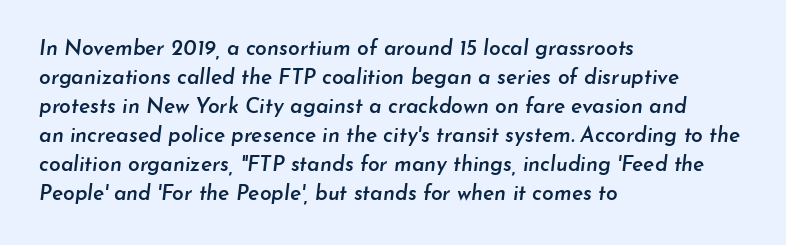
Q: Is the text bold? A: Semi-bold.
Q: Is the text italic (slanted)? A: Yes, it leans right by about 7 degrees.
Q: Is the text underlined? A: No.
Q: How is the paragraph aligned? A: Left-aligned.
Q: Is the spacing between letters normal or unusually wide? A: Normal.
Q: Is the spacing between lines tight, normal or loose? A: Normal.
